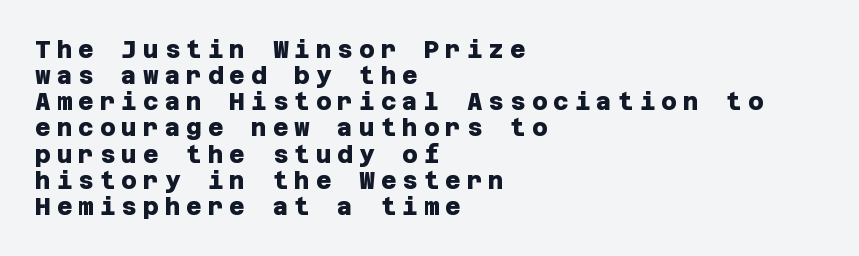
Q: Is the text bold? A: Yes.
Q: Is the text underlined? A: No.
Q: How is the paragraph aligned? A: Left-aligned.
Q: Is the spacing between letters normal or unusually wide? A: Unusually wide.
Q: Is the spacing between lines tight, normal or loose? A: Tight.
